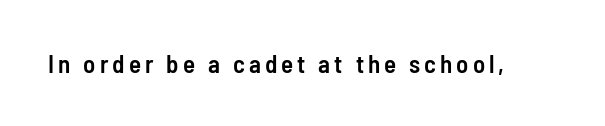
Each row of text sits above clean, open space. The strokes are fattened partway — semibold, not bold. Italic? Not at all — the glyphs are vertical.
